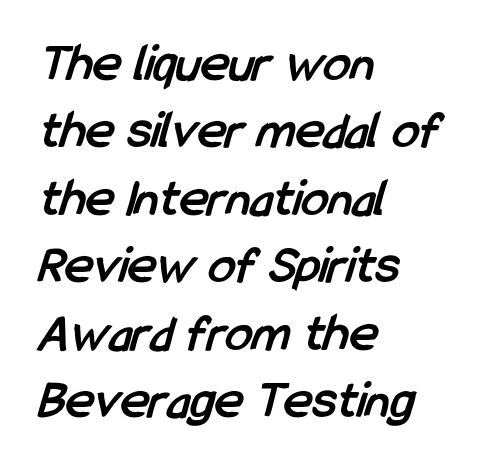
{"serif": "no", "bold": "yes", "weight": "semibold", "width": "condensed", "stroke_contrast": "low", "x_height": "medium", "monospaced": "no", "underline": "no", "align": "left", "line_spacing": "normal", "line_spacing_ratio": 1.25, "letter_spacing": "normal", "letter_spacing_em": 0.0, "glyph_px": 54}
